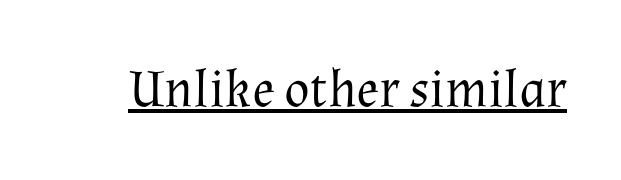
The image shows 53 px regular-weight serif type, upright; set normal letter spacing, underlined; medium stroke contrast and a medium x-height.
